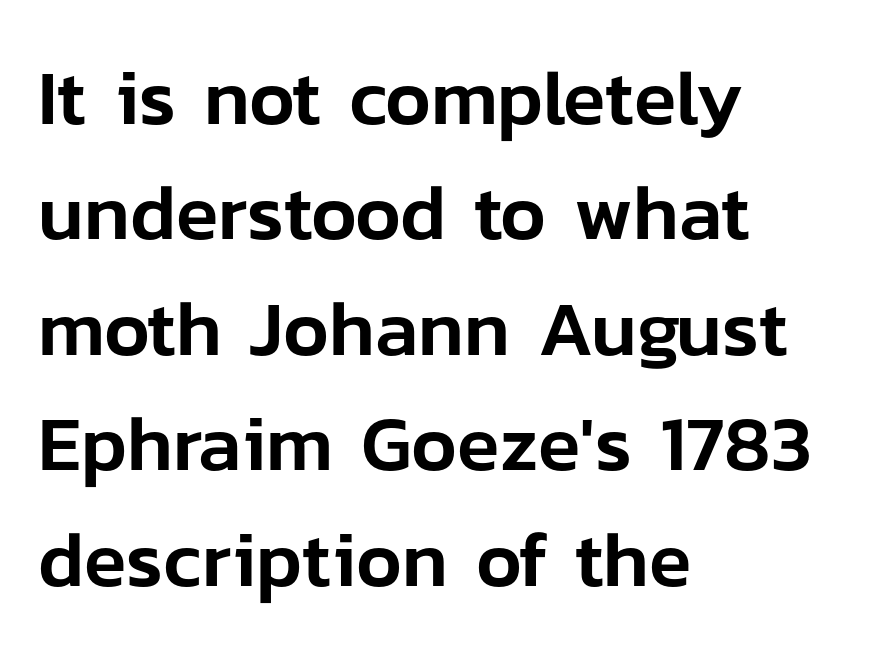
{"serif": "no", "italic": "no", "width": "normal", "stroke_contrast": "low", "x_height": "medium", "monospaced": "no", "underline": "no", "align": "left", "line_spacing": "normal", "line_spacing_ratio": 1.48, "letter_spacing": "normal", "letter_spacing_em": 0.0, "glyph_px": 78}
